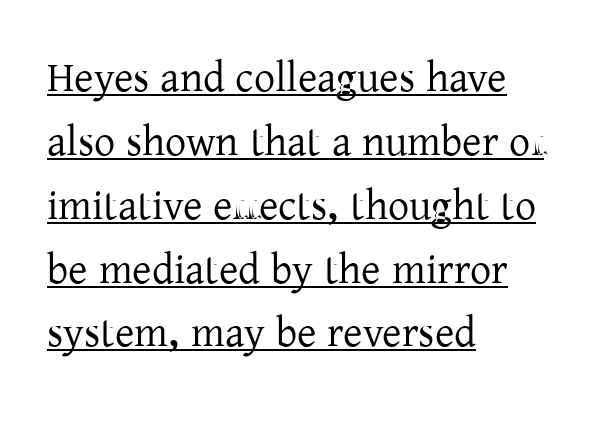
{"serif": "yes", "italic": "no", "width": "normal", "stroke_contrast": "low", "x_height": "medium", "monospaced": "no", "underline": "yes", "align": "left", "line_spacing": "normal", "line_spacing_ratio": 1.52, "letter_spacing": "normal", "letter_spacing_em": 0.0, "glyph_px": 42}
